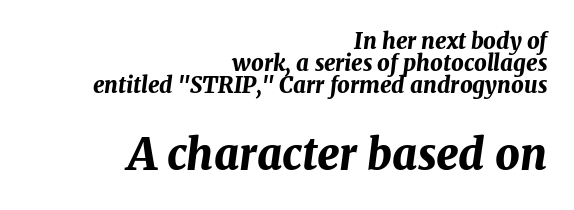
This is oblique type, the kind used for emphasis or titles. The passage shown is emphatically bold. The second block has been scaled up relative to the first. Visually the block forms a straight wall on the right and a jagged coastline on the left. Character widths vary here, with narrow letters taking less room than wide ones. Nothing unusual about the tracking: characters are spaced as the font intends.
